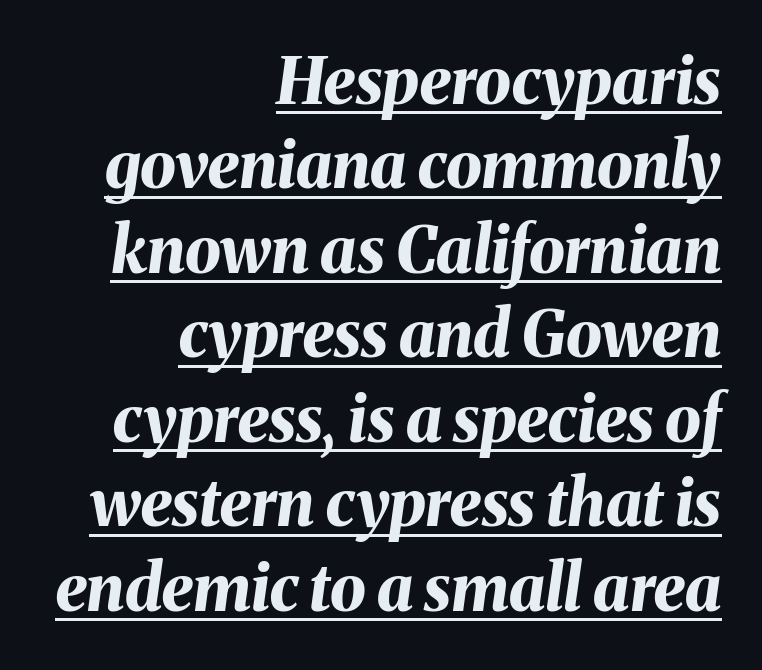
Glyph-to-glyph distance matches everyday printed text. Looks like regular typesetting: each glyph gets only the width it needs. Weight check: bold — yes, fully. Somebody hit Ctrl+U on this one — the words are underlined. The font's italic variant was chosen for this text.
